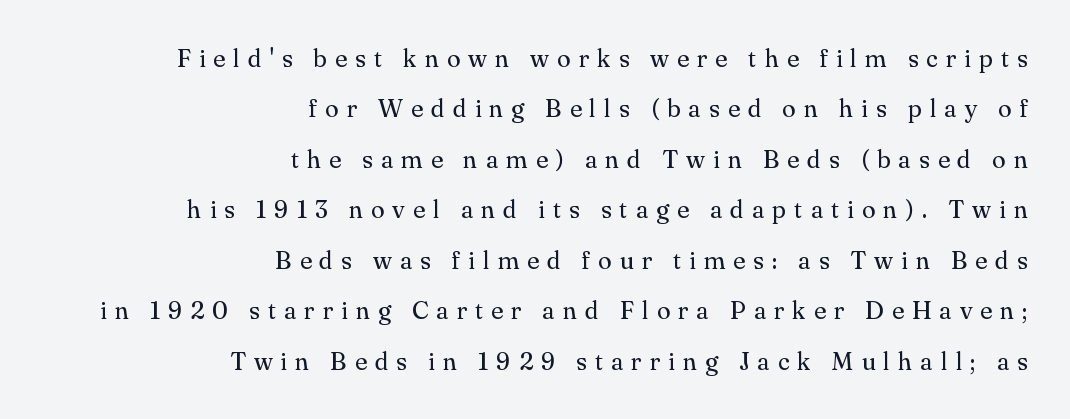
The gaps between neighbouring characters are conspicuously large. Line spacing here is loose. Has an underline been added? It has not. When letters stand straight like this, we call the style roman or upright.
